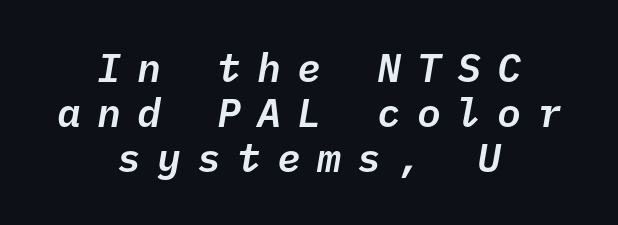
The image shows 40 px text type, italic (leaning right), monospaced; set centered, tight line spacing (1.13x), unusually wide letter spacing (+0.4 em), not underlined; low stroke contrast and a medium x-height.
